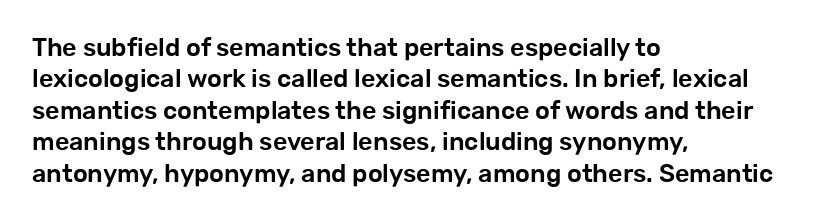
Q: Is the text italic (slanted)? A: No, it is upright.
Q: Is the text underlined? A: No.
Q: How is the paragraph aligned? A: Left-aligned.
Q: Is the spacing between letters normal or unusually wide? A: Normal.
Q: Is the spacing between lines tight, normal or loose? A: Normal.
